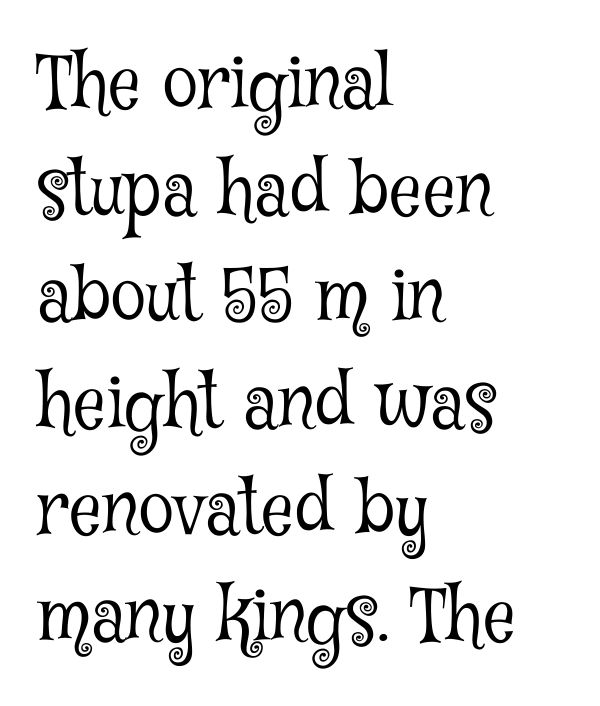
Q: Is the text bold? A: No.
Q: Is the text italic (slanted)? A: No, it is upright.
Q: Is the typeface a serif or a sans-serif typeface? A: Serif.
Q: Is the text underlined? A: No.
Q: How is the paragraph aligned? A: Left-aligned.
Q: Is the spacing between letters normal or unusually wide? A: Normal.
Q: Is the spacing between lines tight, normal or loose? A: Normal.
Q: Width (condensed, normal, or wide)? A: Condensed.
Q: Stroke contrast? A: Low.
Q: x-height? A: Medium.
Q: Monospaced? A: No.
